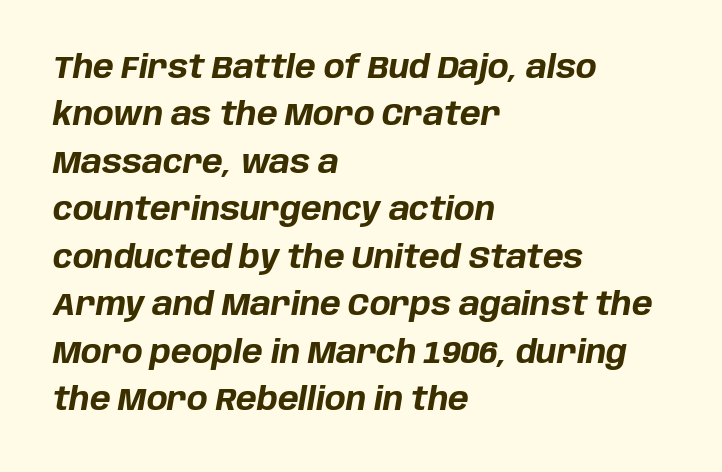
Q: Is the text bold? A: Yes.
Q: Is the text italic (slanted)? A: Yes, it leans right by about 10 degrees.
Q: Is the text underlined? A: No.
Q: How is the paragraph aligned? A: Left-aligned.
Q: Is the spacing between letters normal or unusually wide? A: Normal.
Q: Is the spacing between lines tight, normal or loose? A: Normal.
Q: Width (condensed, normal, or wide)? A: Normal.
Q: Stroke contrast? A: Low.
Q: x-height? A: Large.
Q: Monospaced? A: No.
